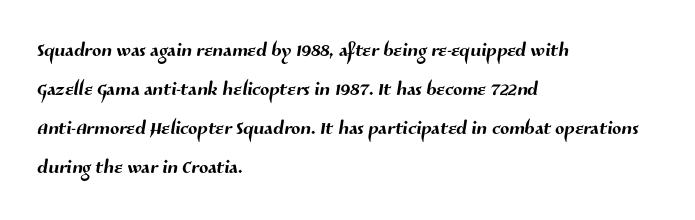
The image shows 27 px text type; set left-aligned, normal line spacing (1.45x), normal letter spacing, not underlined.
